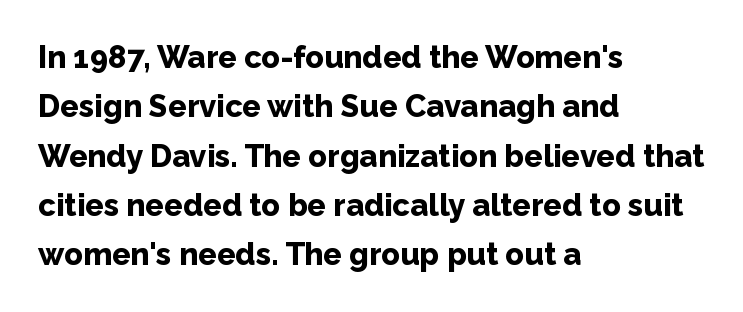
Q: Is the text bold? A: Yes.
Q: Is the text italic (slanted)? A: No, it is upright.
Q: Is the typeface a serif or a sans-serif typeface? A: Sans-serif.
Q: Is the text underlined? A: No.
Q: How is the paragraph aligned? A: Left-aligned.
Q: Is the spacing between letters normal or unusually wide? A: Normal.
Q: Is the spacing between lines tight, normal or loose? A: Normal.
Q: Width (condensed, normal, or wide)? A: Normal.
Q: Stroke contrast? A: Low.
Q: x-height? A: Medium.
Q: Monospaced? A: No.
